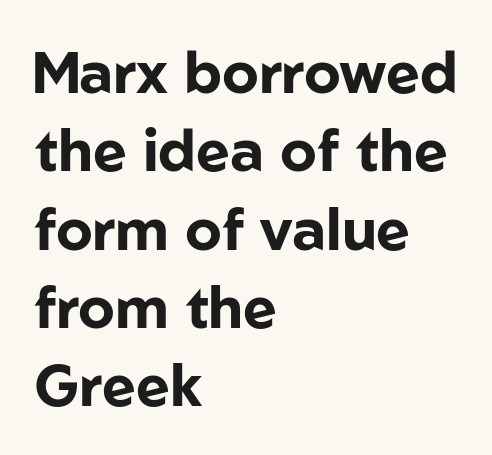
The image shows 58 px bold sans-serif type, upright; set left-aligned, normal line spacing (1.35x), normal letter spacing, not underlined; low stroke contrast and a medium x-height.
